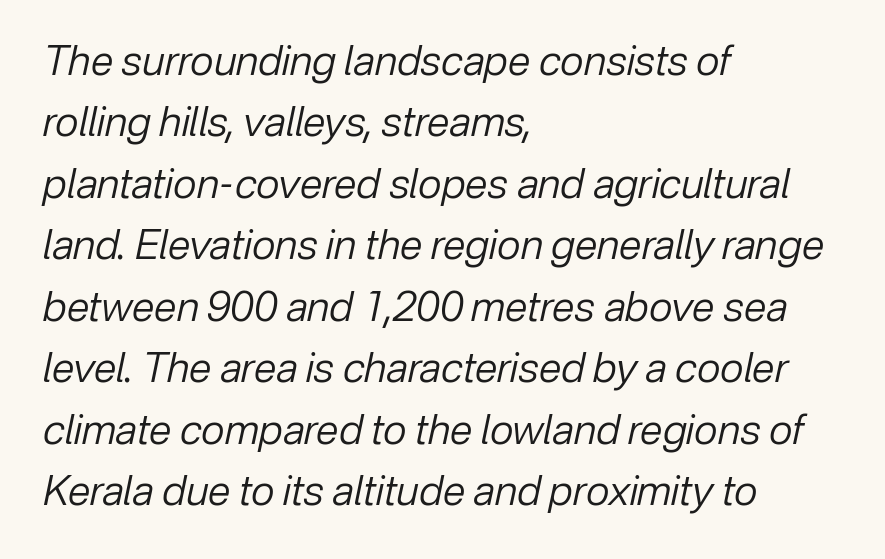
Is this a fixed-width face? No — the glyphs have proportional, varying widths. Caption: face not bold, strokes unweighted. Layout note: lines flush left. The line texture is even and compact thanks to regular tracking. Does the leading feel generous? No, just average. Rule under the text: the space is simply empty.
